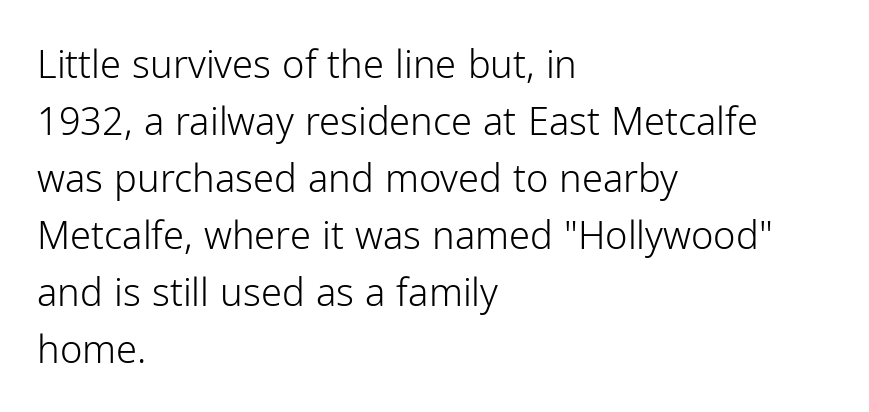
The image shows 38 px light sans-serif type, upright; set left-aligned, normal line spacing (1.5x), normal letter spacing, not underlined; low stroke contrast and a medium x-height.
